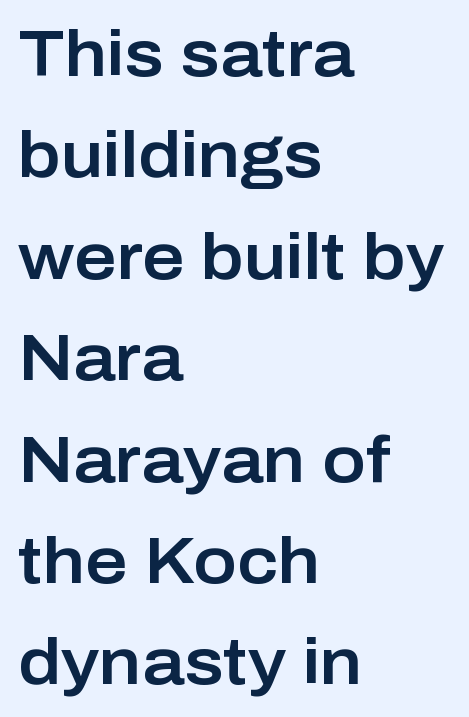
Upright lettering throughout. Quick note: interline space is typical. This rendering leaves character spacing at its baseline value. The passage shown is typeset with a sans-serif family. Underlining? Definitely not there.
